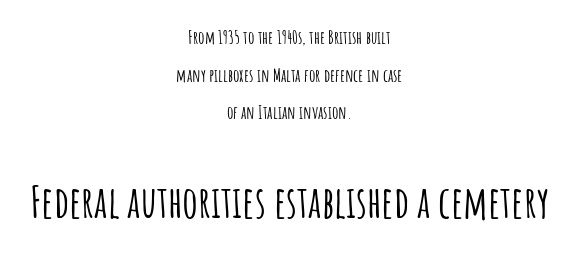
The image shows 44 px condensed sans-serif type, upright; set centered, loose line spacing (2.09x), normal letter spacing, not underlined; the second (bottom) block is 2.44x larger; low stroke contrast and a large x-height.
